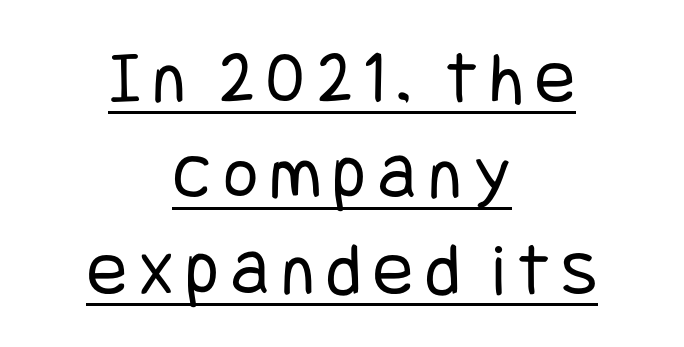
{"serif": "no", "italic": "no", "bold": "no", "weight": "regular", "width": "condensed", "stroke_contrast": "low", "x_height": "large", "underline": "yes", "align": "center", "line_spacing": "normal", "line_spacing_ratio": 1.28, "glyph_px": 75}
